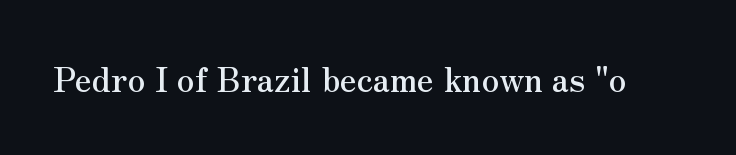
{"serif": "yes", "italic": "no", "width": "normal", "stroke_contrast": "medium", "x_height": "small", "monospaced": "no", "underline": "no", "letter_spacing": "normal", "letter_spacing_em": 0.0, "glyph_px": 33}
